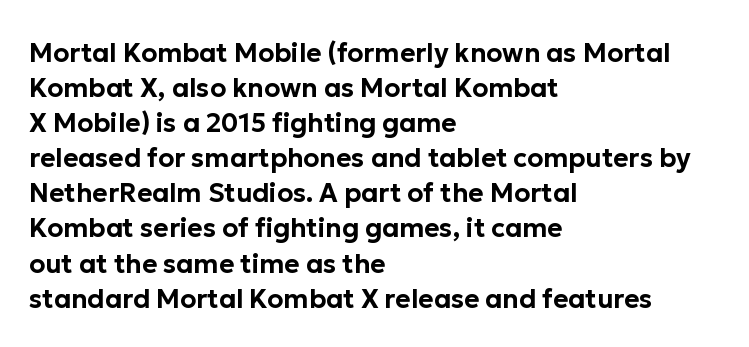
Upright lettering throughout. A classic flush-left, rag-right setting is used for this passage. Underlining? Definitely not there. The passage shown stacks its lines at a standard gap. The letterforms sit shoulder to shoulder at normal distance.
